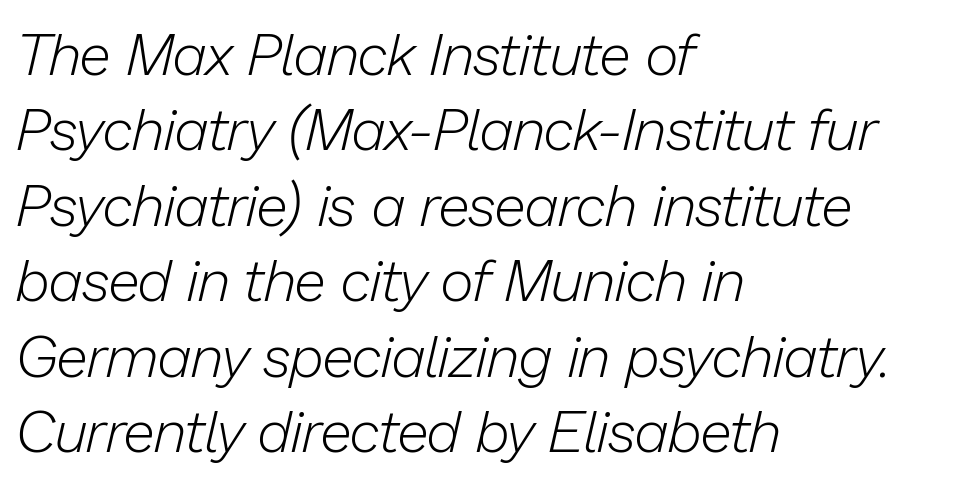
Horizontal bands of white between lines are of average thickness. Note the varied advance widths — an 'i' is clearly narrower than an 'm'. Yep, that's italic — everything's leaning. Default kerning and tracking; the words read as compact shapes. Only glyphs here, with clear space below each row. The letterforms sit at book weight or below.
